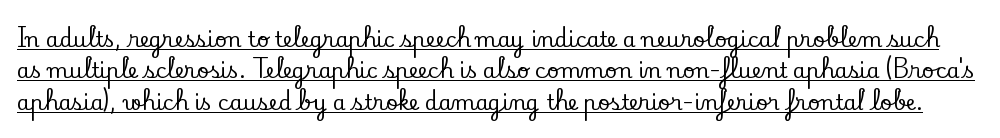
Q: Is the text italic (slanted)? A: No, it is upright.
Q: Is the text underlined? A: Yes.
Q: Is the spacing between letters normal or unusually wide? A: Normal.
Q: Is the spacing between lines tight, normal or loose? A: Normal.
